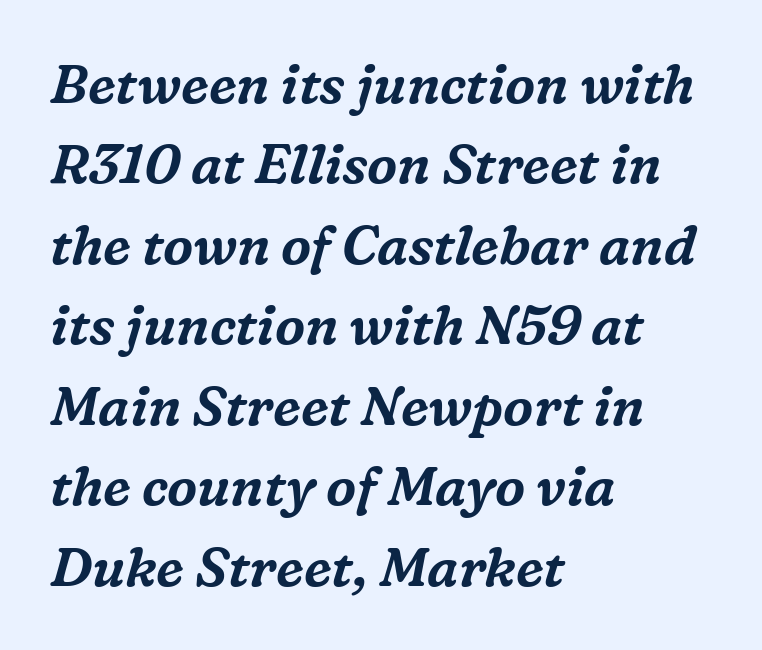
Between one letter and the next there's only the usual sliver of space. Rule under the text: the space is simply empty. Posture: slanted. These lines are rendered in a variable-pitch font.
